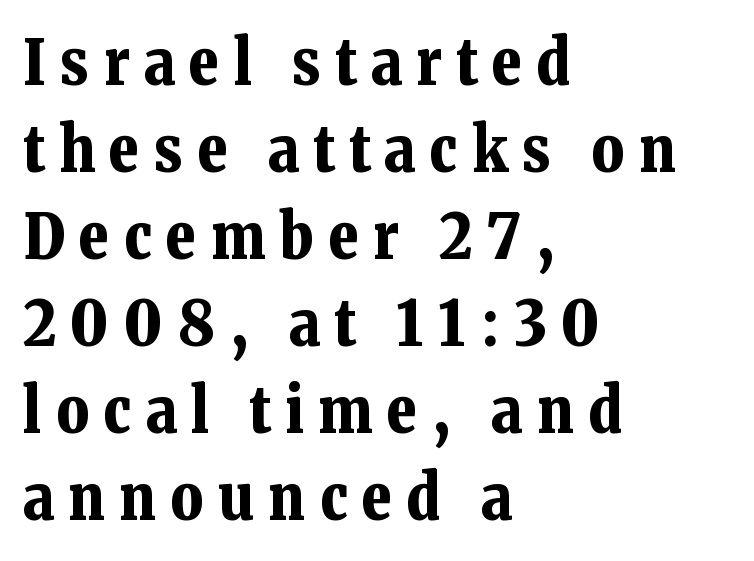
Q: Is the text bold? A: Yes.
Q: Is the text italic (slanted)? A: No, it is upright.
Q: Is the typeface a serif or a sans-serif typeface? A: Serif.
Q: Is the text underlined? A: No.
Q: How is the paragraph aligned? A: Left-aligned.
Q: Is the spacing between letters normal or unusually wide? A: Unusually wide.
Q: Is the spacing between lines tight, normal or loose? A: Normal.
Q: Width (condensed, normal, or wide)? A: Normal.
Q: Stroke contrast? A: Low.
Q: x-height? A: Medium.
Q: Monospaced? A: No.
